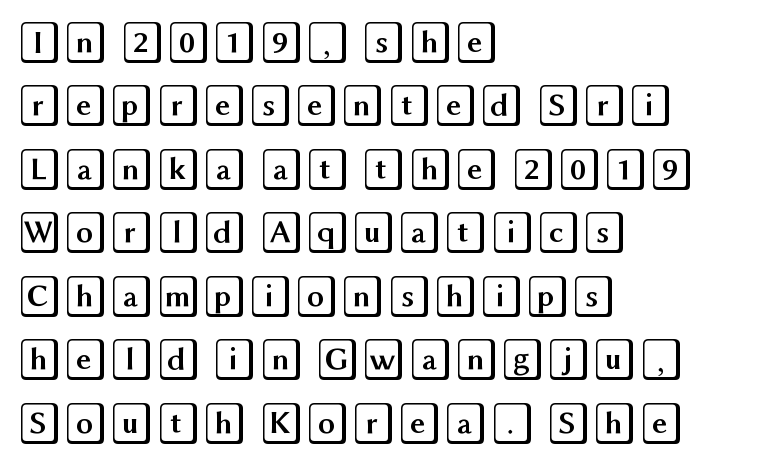
{"italic": "no", "width": "wide", "x_height": "large", "underline": "no", "align": "left", "line_spacing": "normal", "line_spacing_ratio": 1.51, "letter_spacing": "normal", "letter_spacing_em": 0.0, "glyph_px": 42}
